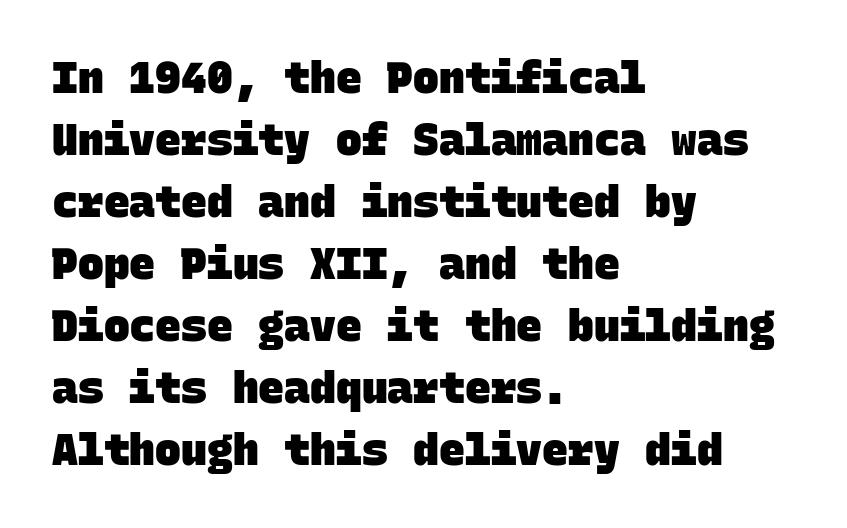
The image shows 43 px heavy sans-serif type, monospaced; set left-aligned, normal line spacing (1.44x), normal letter spacing, not underlined; low stroke contrast and a large x-height.
